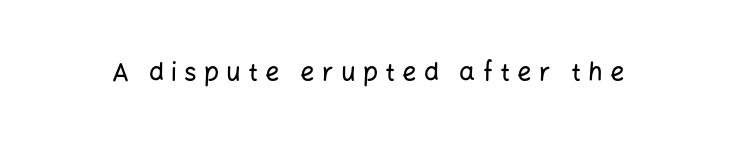
Q: Is the text italic (slanted)? A: No, it is upright.
Q: Is the text underlined? A: No.
Q: Is the spacing between letters normal or unusually wide? A: Unusually wide.
